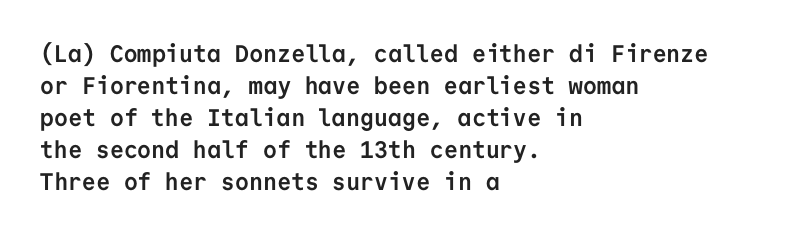
How are the letters spaced? Ordinarily, with no added tracking. Left-aligned paragraph, ragged on the right. The rows are spaced the way most documents space them. The glyphs are unaccompanied by any horizontal stroke below them. Weight check: bold — yes, fully. Ordinary non-slanted type is in use.
